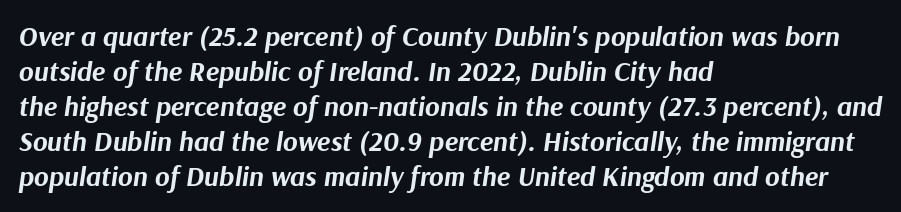
The image shows 28 px bold type, italic (leaning right); set left-aligned, normal line spacing (1.25x), normal letter spacing, not underlined; medium stroke contrast and a medium x-height.
